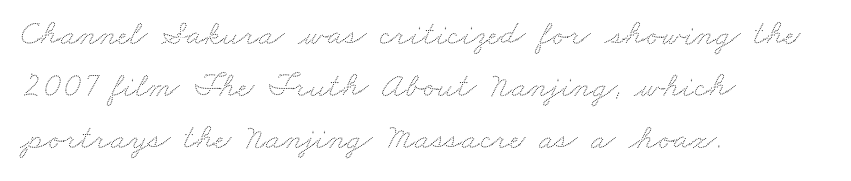
{"width": "wide", "stroke_contrast": "low", "x_height": "small", "monospaced": "no", "underline": "no", "align": "left", "line_spacing": "normal", "line_spacing_ratio": 1.49, "letter_spacing": "normal", "letter_spacing_em": 0.0, "glyph_px": 35}
